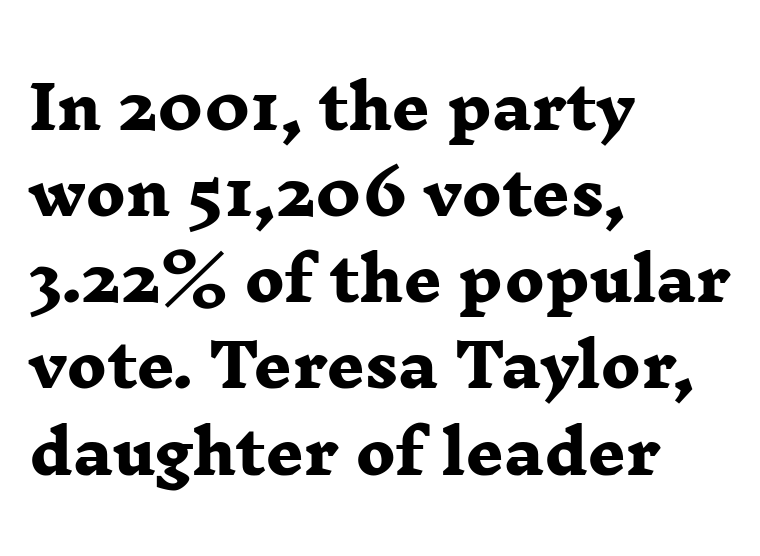
The image shows 59 px heavy, wide serif type; set left-aligned, normal line spacing (1.46x), normal letter spacing, not underlined; low stroke contrast and a medium x-height.
